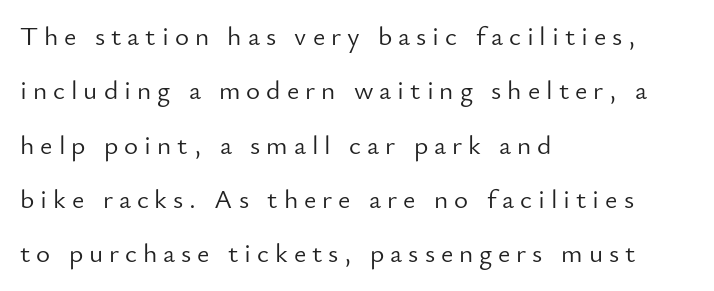
{"italic": "no", "bold": "no", "underline": "no", "align": "left", "line_spacing": "loose", "line_spacing_ratio": 2.01, "letter_spacing": "wide", "letter_spacing_em": 0.22, "glyph_px": 27}
